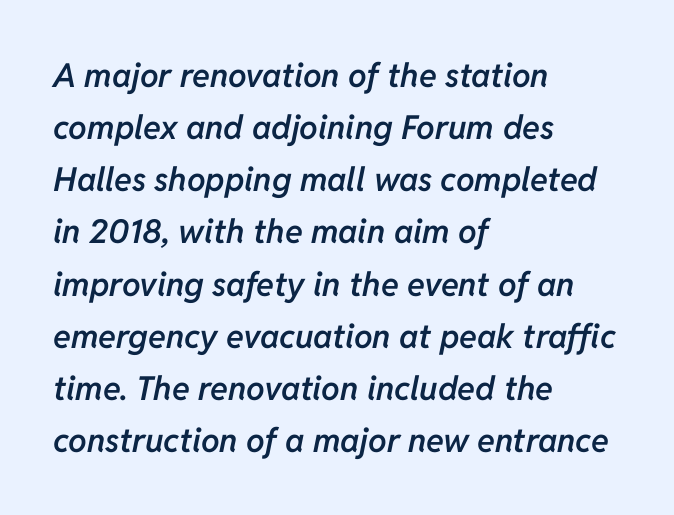
{"italic": "yes", "lean": "right", "slant_degrees": 11, "bold": "semi", "weight": "semibold", "width": "normal", "stroke_contrast": "low", "x_height": "medium", "monospaced": "no", "underline": "no", "align": "left", "line_spacing": "normal", "line_spacing_ratio": 1.58, "letter_spacing": "normal", "letter_spacing_em": 0.0, "glyph_px": 33}
